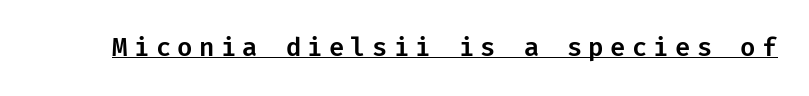
Substantial extra tracking has been applied to these lines. Ascenders rise straight up at ninety degrees. You can see a thin bar hugging the bottom of the glyphs.
